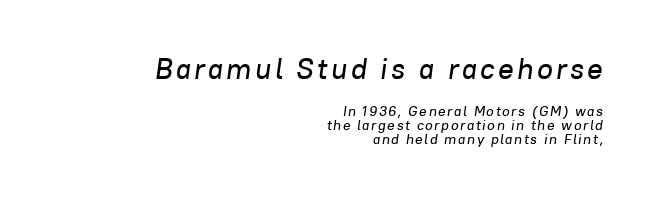
Q: Is the text italic (slanted)? A: Yes, it leans right by about 8 degrees.
Q: Is the text underlined? A: No.
Q: How is the paragraph aligned? A: Right-aligned.
Q: Is the spacing between lines tight, normal or loose? A: Tight.
Q: Which block of text is set in a larger size, the first (top) or the second (bottom)? A: The first (top) one.
Q: Width (condensed, normal, or wide)? A: Normal.
Q: Stroke contrast? A: Low.
Q: x-height? A: Medium.
Q: Monospaced? A: No.
